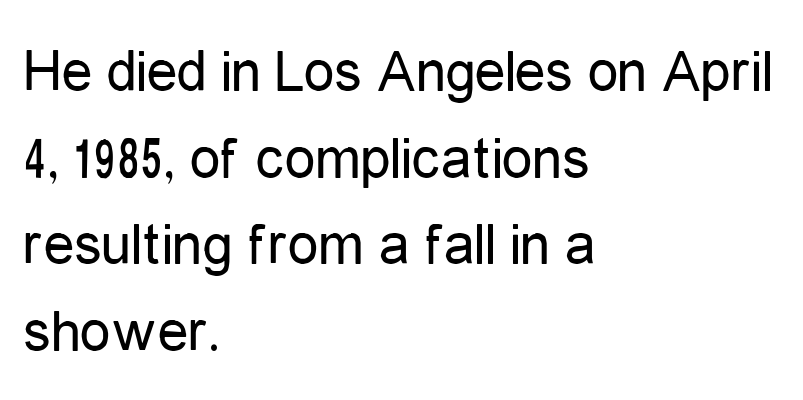
{"serif": "no", "italic": "no", "bold": "no", "weight": "regular", "width": "condensed", "stroke_contrast": "low", "x_height": "medium", "monospaced": "no", "underline": "no", "align": "left", "line_spacing": "normal", "line_spacing_ratio": 1.42, "letter_spacing": "normal", "letter_spacing_em": 0.0, "glyph_px": 61}
